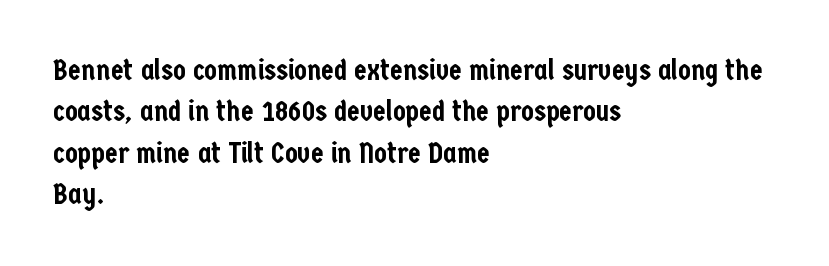
{"serif": "no", "italic": "no", "width": "condensed", "stroke_contrast": "low", "x_height": "medium", "monospaced": "no", "underline": "no", "align": "left", "line_spacing": "normal", "line_spacing_ratio": 1.43, "letter_spacing": "normal", "letter_spacing_em": 0.0, "glyph_px": 29}
